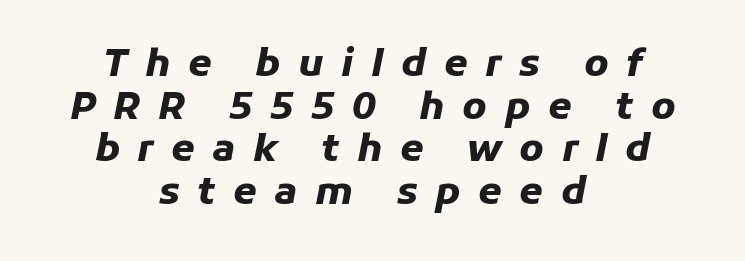
Stroke thickness is high; the sample reads as a true bold. These lines have a slow, spaced-out rhythm from letter to letter. The specimen omits any rule beneath the text block's lines. If you measured baseline to baseline, you'd find a short distance.
